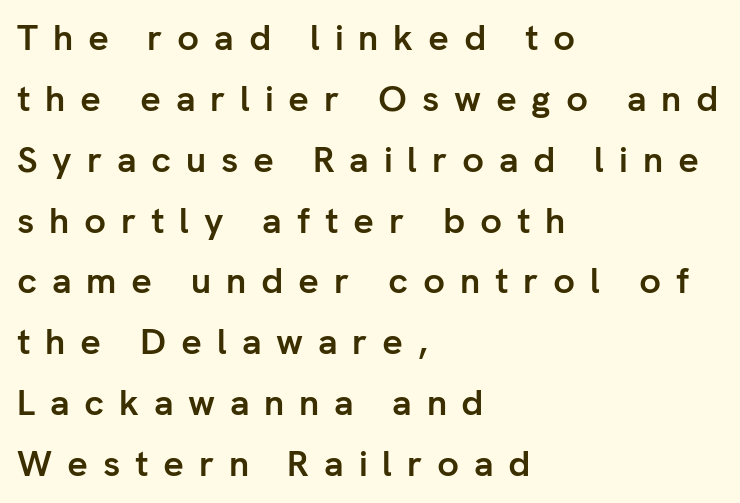
The image shows 36 px semibold sans-serif type, upright; set left-aligned, normal line spacing (1.69x), unusually wide letter spacing (+0.41 em), not underlined; low stroke contrast and a medium x-height.
